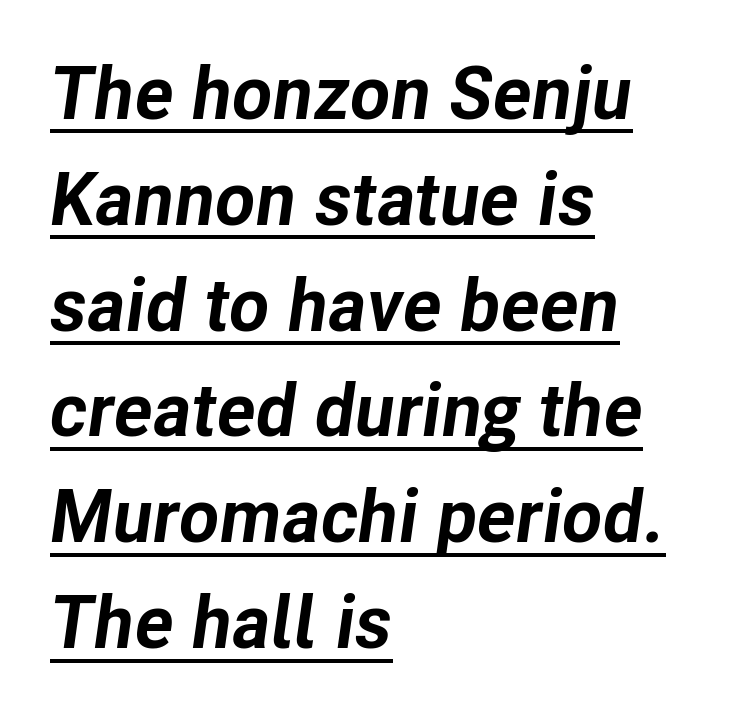
Q: Is the text bold? A: Yes.
Q: Is the text italic (slanted)? A: Yes, it leans right by about 8 degrees.
Q: Is the text underlined? A: Yes.
Q: How is the paragraph aligned? A: Left-aligned.
Q: Is the spacing between letters normal or unusually wide? A: Normal.
Q: Is the spacing between lines tight, normal or loose? A: Normal.
Q: Width (condensed, normal, or wide)? A: Normal.
Q: Stroke contrast? A: Low.
Q: x-height? A: Medium.
Q: Monospaced? A: No.
